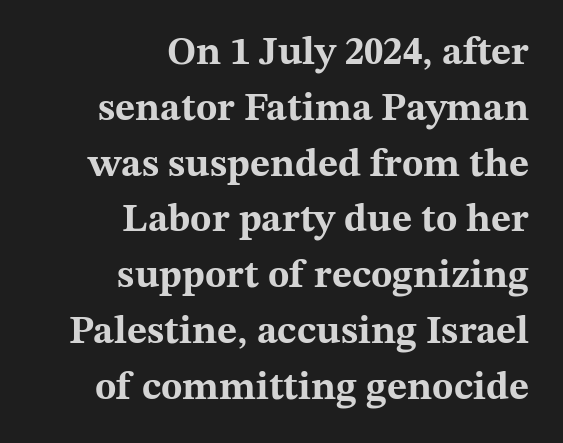
The image shows 39 px bold, wide serif type, upright; set right-aligned, normal line spacing (1.43x), normal letter spacing, not underlined; medium stroke contrast and a medium x-height.
